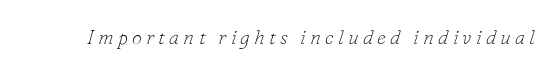
{"italic": "yes", "lean": "right", "slant_degrees": 16, "bold": "no", "underline": "no", "letter_spacing": "wide", "letter_spacing_em": 0.21, "glyph_px": 20}
